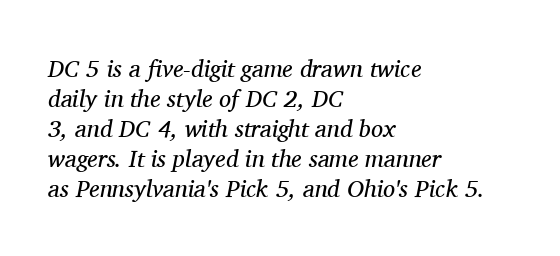
The image shows 24 px text type, italic (leaning right); set left-aligned, normal line spacing (1.25x), normal letter spacing, not underlined.
